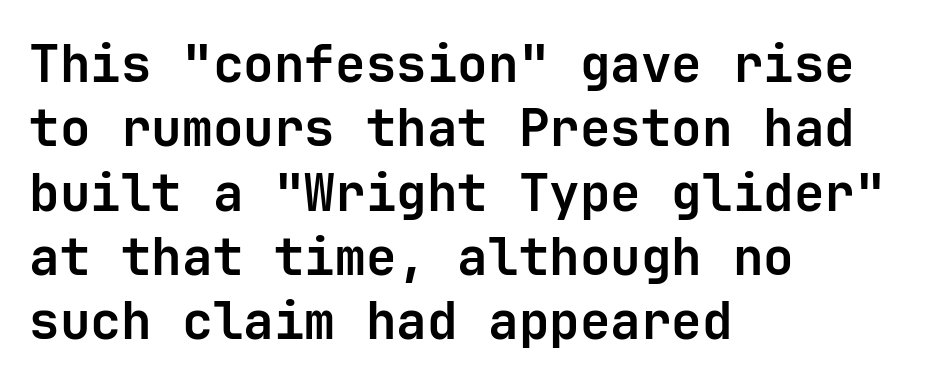
{"serif": "no", "italic": "no", "bold": "yes", "weight": "bold", "width": "normal", "stroke_contrast": "low", "x_height": "medium", "monospaced": "yes", "underline": "no", "align": "left", "line_spacing": "normal", "line_spacing_ratio": 1.26, "letter_spacing": "normal", "letter_spacing_em": 0.0, "glyph_px": 51}
